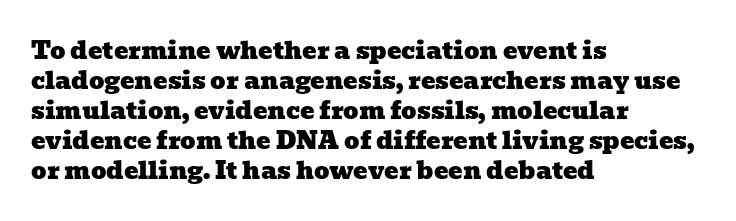
The image shows 24 px text type; set left-aligned, normal line spacing (1.25x), normal letter spacing, not underlined.
